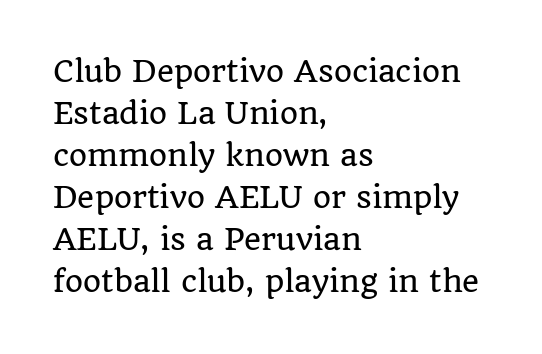
Q: Is the text italic (slanted)? A: No, it is upright.
Q: Is the typeface a serif or a sans-serif typeface? A: Serif.
Q: Is the text underlined? A: No.
Q: How is the paragraph aligned? A: Left-aligned.
Q: Is the spacing between letters normal or unusually wide? A: Normal.
Q: Is the spacing between lines tight, normal or loose? A: Normal.
Q: Width (condensed, normal, or wide)? A: Normal.
Q: Stroke contrast? A: Low.
Q: x-height? A: Large.
Q: Monospaced? A: No.
